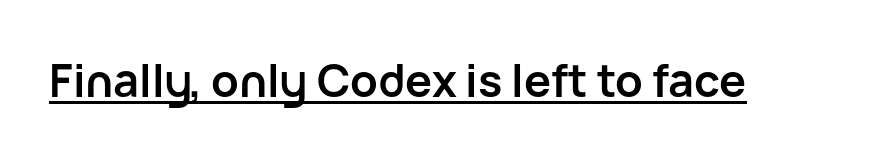
Is there an underline? Yes — a line sits under the letters. The specimen reads as upright at a glance. Grotesque or geometric, the face here clearly has no serifs. Proportional: the letters do not fall into vertical columns.
